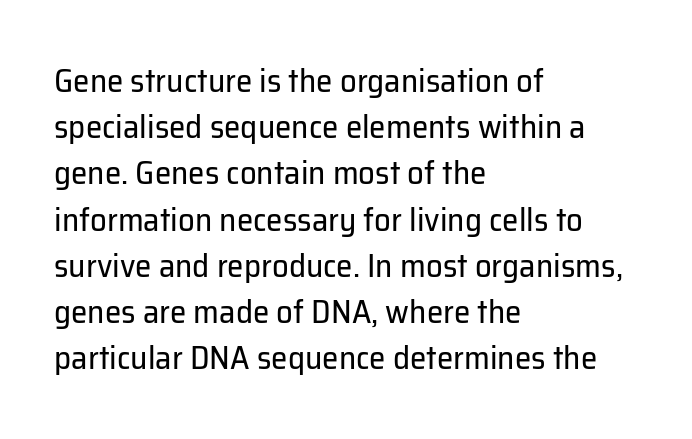
Q: Is the text bold? A: No.
Q: Is the text italic (slanted)? A: No, it is upright.
Q: Is the typeface a serif or a sans-serif typeface? A: Sans-serif.
Q: Is the text underlined? A: No.
Q: How is the paragraph aligned? A: Left-aligned.
Q: Is the spacing between letters normal or unusually wide? A: Normal.
Q: Is the spacing between lines tight, normal or loose? A: Normal.
Q: Width (condensed, normal, or wide)? A: Normal.
Q: Stroke contrast? A: Low.
Q: x-height? A: Medium.
Q: Monospaced? A: No.
